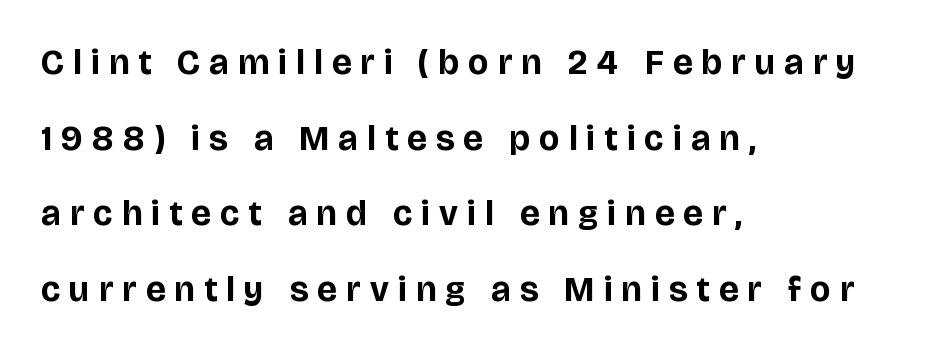
In terms of letterspacing, this is a distinctly airy, spread setting. Just letters on the line, the space beneath them empty. Is this a fixed-width face? No — the glyphs have proportional, varying widths. I'd describe the lettering as bold — thick and assertive. Layout note: lines flush left.
